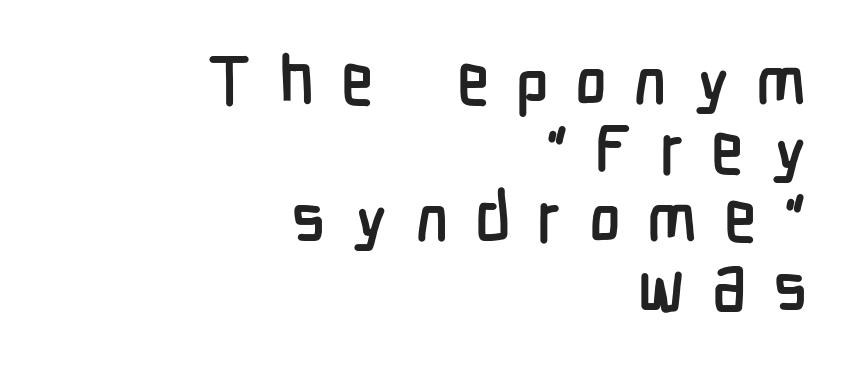
{"serif": "no", "italic": "no", "width": "condensed", "stroke_contrast": "low", "x_height": "medium", "monospaced": "no", "underline": "no", "align": "right", "line_spacing": "tight", "line_spacing_ratio": 1.01, "letter_spacing": "wide", "letter_spacing_em": 0.39, "glyph_px": 68}
